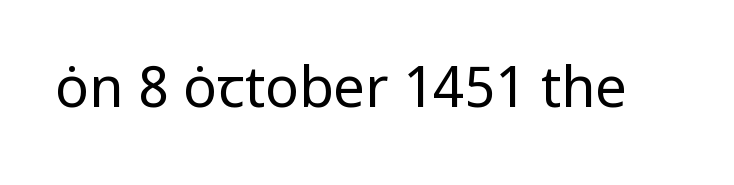
The image shows 56 px regular-weight sans-serif type, upright; set normal letter spacing, not underlined; low stroke contrast and a medium x-height.
